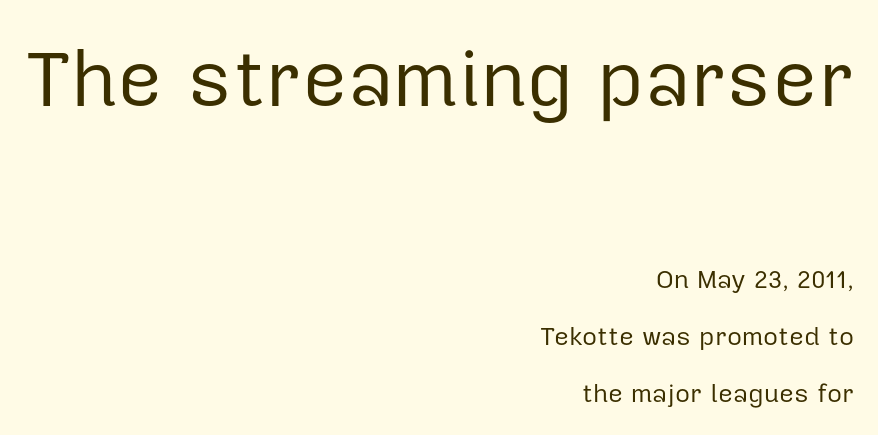
Q: Is the text bold? A: No.
Q: Is the text italic (slanted)? A: No, it is upright.
Q: Is the typeface a serif or a sans-serif typeface? A: Sans-serif.
Q: Is the text underlined? A: No.
Q: How is the paragraph aligned? A: Right-aligned.
Q: Is the spacing between letters normal or unusually wide? A: Normal.
Q: Is the spacing between lines tight, normal or loose? A: Loose.
Q: Which block of text is set in a larger size, the first (top) or the second (bottom)? A: The first (top) one.
Q: Width (condensed, normal, or wide)? A: Normal.
Q: Stroke contrast? A: Low.
Q: x-height? A: Medium.
Q: Monospaced? A: No.
